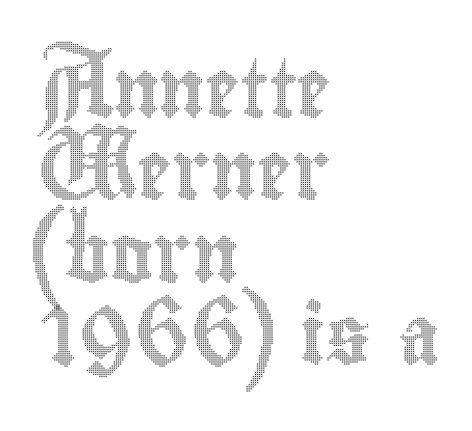
The image shows 58 px condensed type, upright; set left-aligned, normal line spacing (1.42x), normal letter spacing, not underlined; a small x-height.
